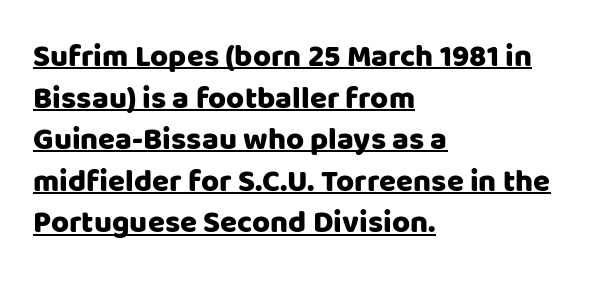
The image shows 31 px sans-serif type, upright; set left-aligned, normal line spacing (1.34x), normal letter spacing, underlined; low stroke contrast and a large x-height.
